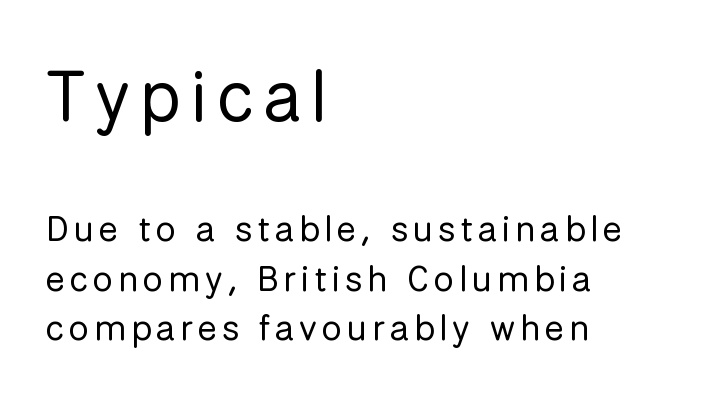
{"serif": "no", "italic": "no", "bold": "no", "weight": "regular", "width": "normal", "stroke_contrast": "low", "x_height": "medium", "monospaced": "no", "underline": "no", "align": "left", "line_spacing": "normal", "line_spacing_ratio": 1.38, "larger_block": "first", "size_ratio": 2.0, "glyph_px": 72}
